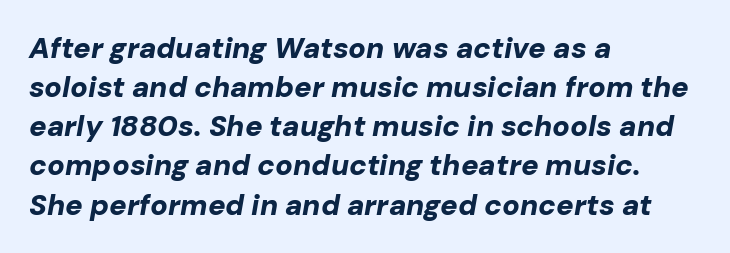
Q: Is the text bold? A: Yes.
Q: Is the text italic (slanted)? A: Yes, it leans right by about 10 degrees.
Q: Is the text underlined? A: No.
Q: How is the paragraph aligned? A: Left-aligned.
Q: Is the spacing between letters normal or unusually wide? A: Normal.
Q: Is the spacing between lines tight, normal or loose? A: Normal.
Q: Width (condensed, normal, or wide)? A: Normal.
Q: Stroke contrast? A: Low.
Q: x-height? A: Medium.
Q: Monospaced? A: No.
